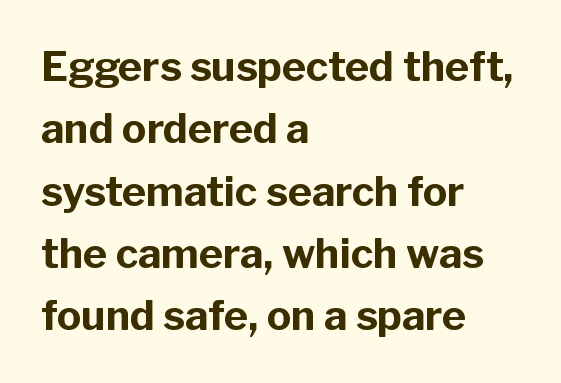
{"serif": "no", "italic": "no", "bold": "yes", "weight": "bold", "width": "normal", "stroke_contrast": "low", "x_height": "medium", "monospaced": "no", "underline": "no", "align": "left", "line_spacing": "normal", "line_spacing_ratio": 1.52, "letter_spacing": "normal", "letter_spacing_em": 0.0, "glyph_px": 41}
